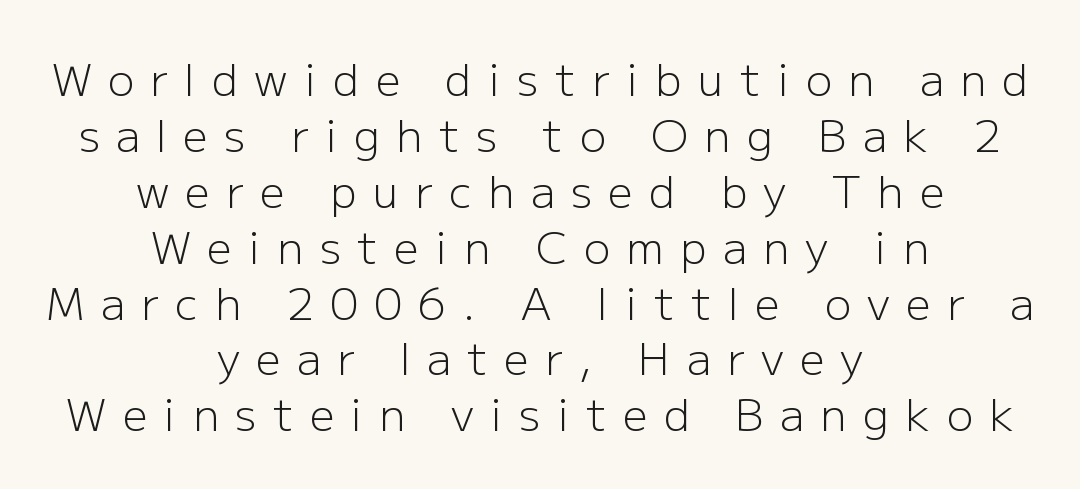
Q: Is the text bold? A: No.
Q: Is the text italic (slanted)? A: No, it is upright.
Q: Is the typeface a serif or a sans-serif typeface? A: Sans-serif.
Q: Is the text underlined? A: No.
Q: How is the paragraph aligned? A: Centered.
Q: Is the spacing between letters normal or unusually wide? A: Unusually wide.
Q: Is the spacing between lines tight, normal or loose? A: Normal.
Q: Width (condensed, normal, or wide)? A: Normal.
Q: Stroke contrast? A: Low.
Q: x-height? A: Medium.
Q: Monospaced? A: No.
